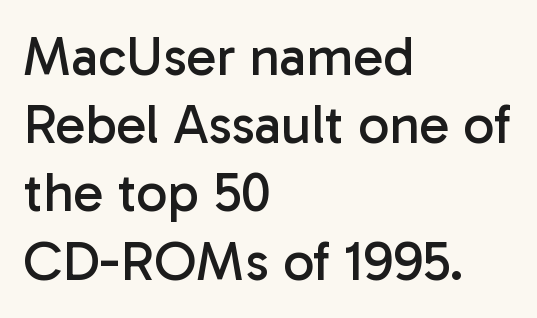
Character widths vary here, with narrow letters taking less room than wide ones. Stroke terminals: plain, sans-serif. Do the letters lean? They stand straight. Line starts are locked; line ends wander.
